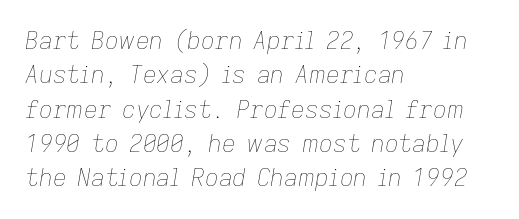
Q: Is the text bold? A: No.
Q: Is the text italic (slanted)? A: Yes, it leans right by about 9 degrees.
Q: Is the text underlined? A: No.
Q: How is the paragraph aligned? A: Left-aligned.
Q: Is the spacing between letters normal or unusually wide? A: Normal.
Q: Is the spacing between lines tight, normal or loose? A: Normal.
